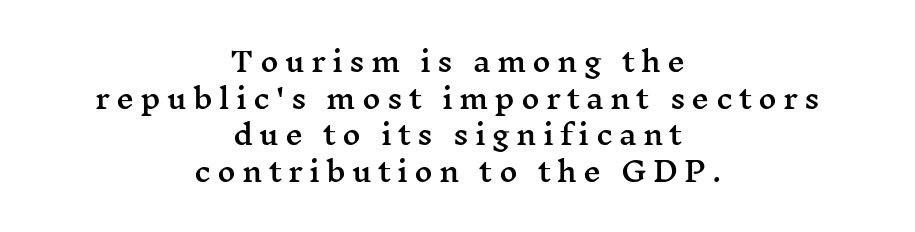
{"serif": "yes", "italic": "no", "width": "wide", "stroke_contrast": "medium", "x_height": "medium", "monospaced": "no", "underline": "no", "align": "center", "line_spacing": "normal", "line_spacing_ratio": 1.31, "letter_spacing": "wide", "letter_spacing_em": 0.22, "glyph_px": 28}
